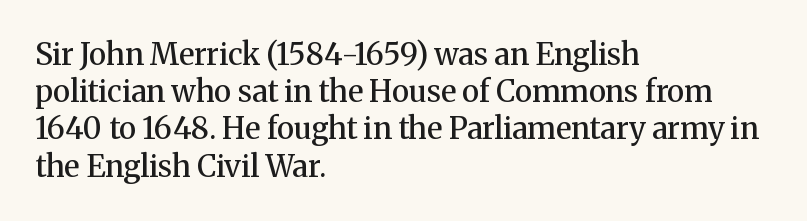
The image shows 30 px semibold serif type, upright; set left-aligned, line spacing 1.24x, normal letter spacing, not underlined; medium stroke contrast and a medium x-height.
